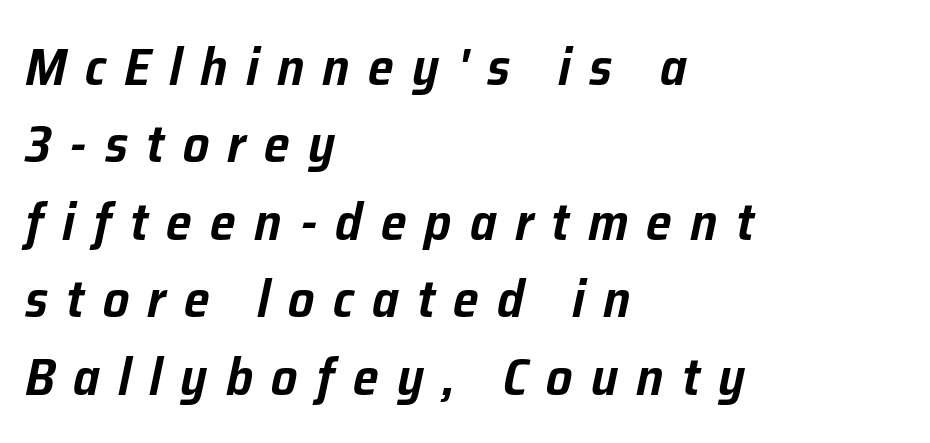
{"italic": "yes", "lean": "right", "slant_degrees": 12, "width": "normal", "stroke_contrast": "low", "x_height": "medium", "monospaced": "no", "underline": "no", "align": "left", "line_spacing": "normal", "line_spacing_ratio": 1.49, "letter_spacing": "wide", "letter_spacing_em": 0.35, "glyph_px": 52}
